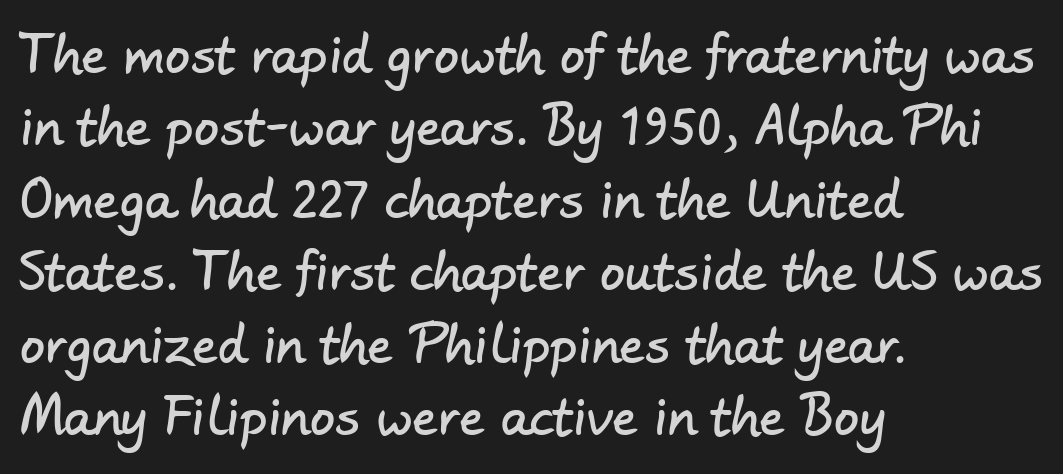
Q: Is the typeface a serif or a sans-serif typeface? A: Sans-serif.
Q: Is the text underlined? A: No.
Q: How is the paragraph aligned? A: Left-aligned.
Q: Is the spacing between letters normal or unusually wide? A: Normal.
Q: Is the spacing between lines tight, normal or loose? A: Normal.
Q: Width (condensed, normal, or wide)? A: Normal.
Q: Stroke contrast? A: Low.
Q: x-height? A: Small.
Q: Monospaced? A: No.
